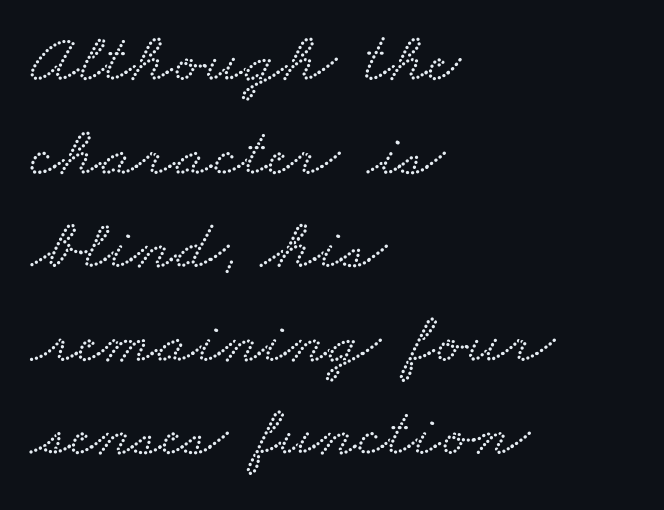
{"serif": "yes", "width": "wide", "stroke_contrast": "low", "x_height": "small", "monospaced": "no", "underline": "no", "align": "left", "line_spacing": "normal", "line_spacing_ratio": 1.3, "letter_spacing": "normal", "letter_spacing_em": 0.0, "glyph_px": 72}
